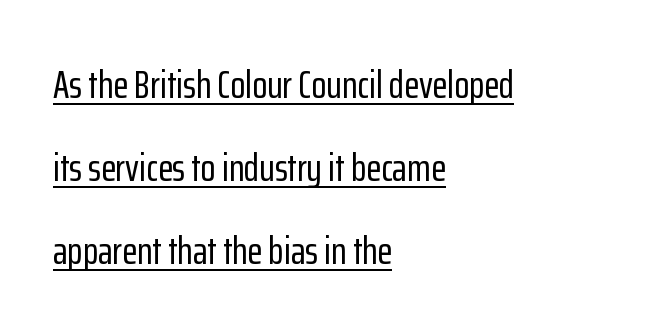
Q: Is the text italic (slanted)? A: No, it is upright.
Q: Is the typeface a serif or a sans-serif typeface? A: Sans-serif.
Q: Is the text underlined? A: Yes.
Q: How is the paragraph aligned? A: Left-aligned.
Q: Is the spacing between letters normal or unusually wide? A: Normal.
Q: Is the spacing between lines tight, normal or loose? A: Loose.
Q: Width (condensed, normal, or wide)? A: Condensed.
Q: Stroke contrast? A: Low.
Q: x-height? A: Medium.
Q: Monospaced? A: No.
